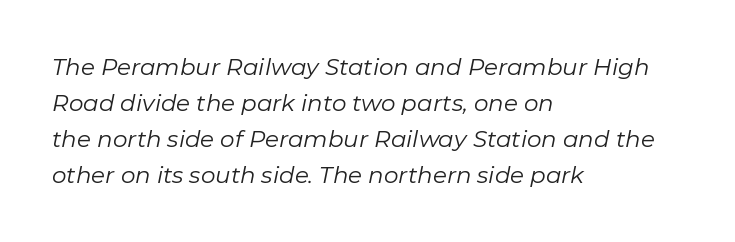
Q: Is the text bold? A: No.
Q: Is the text italic (slanted)? A: Yes, it leans right by about 11 degrees.
Q: Is the text underlined? A: No.
Q: How is the paragraph aligned? A: Left-aligned.
Q: Is the spacing between letters normal or unusually wide? A: Normal.
Q: Is the spacing between lines tight, normal or loose? A: Normal.
